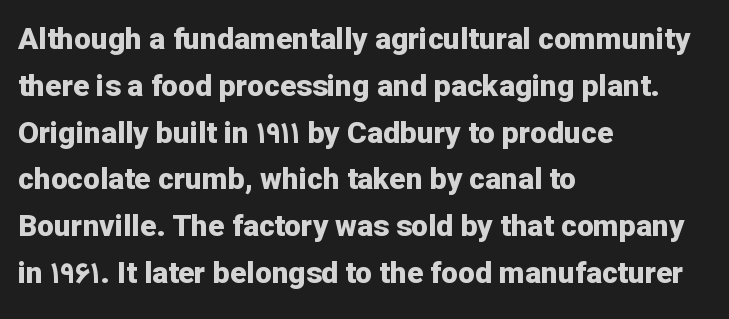
The image shows 30 px bold sans-serif type, upright; set left-aligned, normal line spacing (1.56x), normal letter spacing, not underlined; low stroke contrast and a medium x-height.
